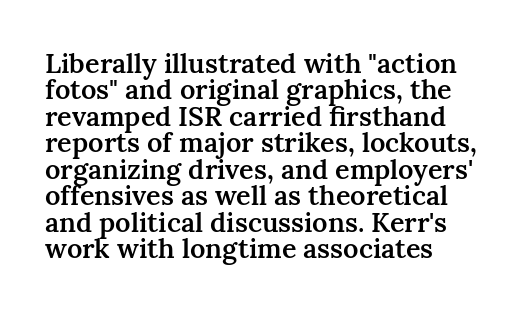
{"italic": "no", "bold": "semi", "underline": "no", "align": "left", "line_spacing": "tight", "line_spacing_ratio": 0.98, "letter_spacing": "normal", "letter_spacing_em": 0.0, "glyph_px": 27}
